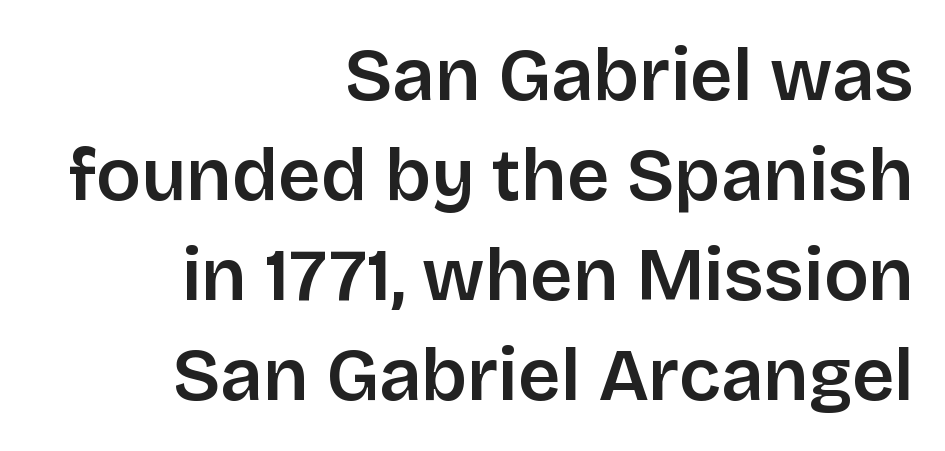
The image shows 74 px semibold sans-serif type, upright; set right-aligned, normal line spacing (1.35x), normal letter spacing, not underlined; low stroke contrast and a large x-height.
